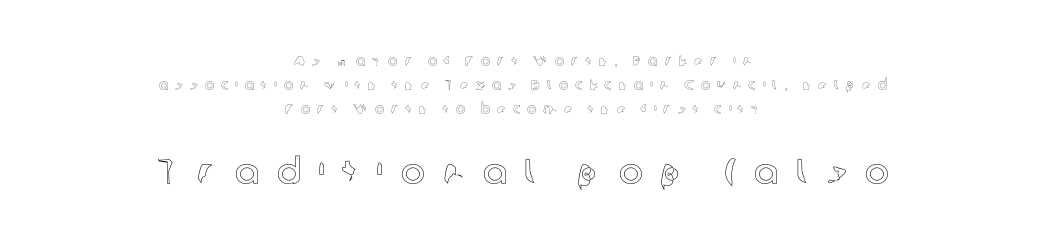
The image shows 36 px text type, upright; set centered, line spacing 1.71x, unusually wide letter spacing (+0.49 em), not underlined; the second (bottom) block is 2.57x larger; a medium x-height.
